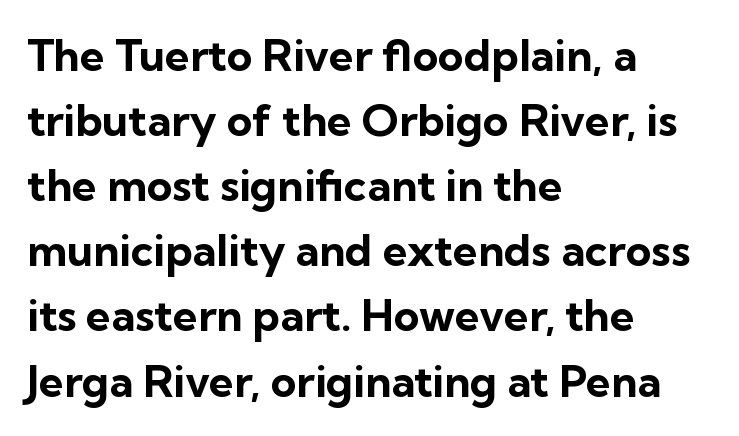
Q: Is the text bold? A: Yes.
Q: Is the text italic (slanted)? A: No, it is upright.
Q: Is the typeface a serif or a sans-serif typeface? A: Sans-serif.
Q: Is the text underlined? A: No.
Q: How is the paragraph aligned? A: Left-aligned.
Q: Is the spacing between letters normal or unusually wide? A: Normal.
Q: Is the spacing between lines tight, normal or loose? A: Normal.
Q: Width (condensed, normal, or wide)? A: Normal.
Q: Stroke contrast? A: Low.
Q: x-height? A: Medium.
Q: Monospaced? A: No.
